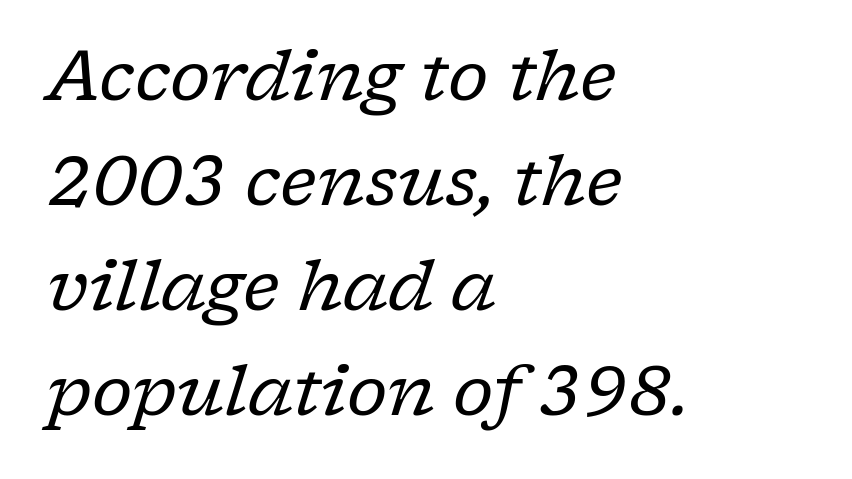
{"serif": "yes", "italic": "yes", "lean": "right", "slant_degrees": 17, "bold": "no", "weight": "regular", "width": "normal", "stroke_contrast": "low", "x_height": "medium", "monospaced": "no", "underline": "no", "align": "left", "line_spacing": "normal", "line_spacing_ratio": 1.52, "letter_spacing": "normal", "letter_spacing_em": 0.0, "glyph_px": 69}
